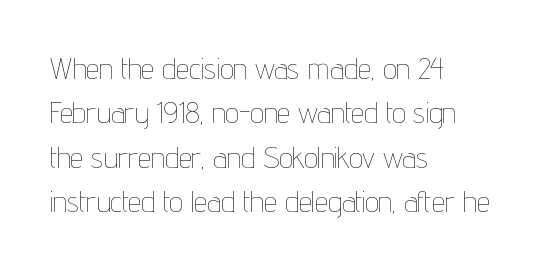
Q: Is the text bold? A: No.
Q: Is the text italic (slanted)? A: No, it is upright.
Q: Is the text underlined? A: No.
Q: How is the paragraph aligned? A: Left-aligned.
Q: Is the spacing between letters normal or unusually wide? A: Normal.
Q: Is the spacing between lines tight, normal or loose? A: Normal.
Q: Width (condensed, normal, or wide)? A: Condensed.
Q: Stroke contrast? A: Low.
Q: x-height? A: Medium.
Q: Monospaced? A: No.
